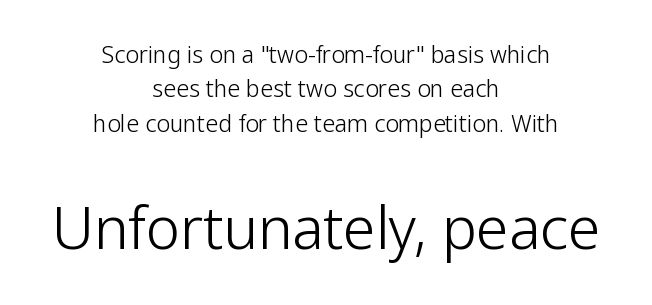
{"serif": "no", "italic": "no", "bold": "no", "weight": "light", "width": "normal", "stroke_contrast": "low", "x_height": "medium", "monospaced": "no", "underline": "no", "align": "center", "line_spacing": "normal", "line_spacing_ratio": 1.49, "letter_spacing": "normal", "letter_spacing_em": 0.0, "larger_block": "second", "size_ratio": 2.52, "glyph_px": 58}
